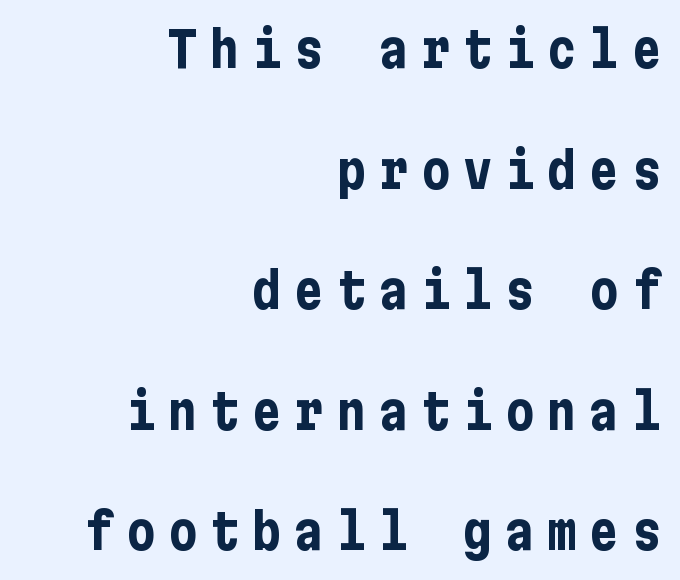
Q: Is the text bold? A: Yes.
Q: Is the text italic (slanted)? A: No, it is upright.
Q: Is the typeface a serif or a sans-serif typeface? A: Sans-serif.
Q: Is the text underlined? A: No.
Q: How is the paragraph aligned? A: Right-aligned.
Q: Is the spacing between letters normal or unusually wide? A: Unusually wide.
Q: Is the spacing between lines tight, normal or loose? A: Loose.
Q: Width (condensed, normal, or wide)? A: Condensed.
Q: Stroke contrast? A: Low.
Q: x-height? A: Medium.
